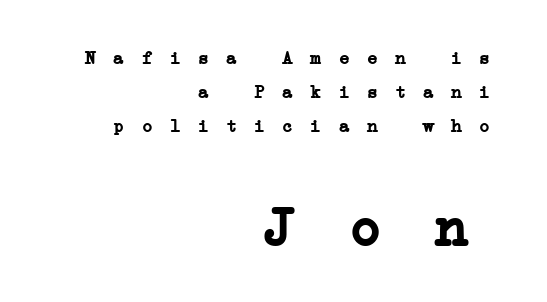
Q: Is the text bold? A: Yes.
Q: Is the typeface a serif or a sans-serif typeface? A: Serif.
Q: Is the text underlined? A: No.
Q: How is the paragraph aligned? A: Right-aligned.
Q: Is the spacing between letters normal or unusually wide? A: Unusually wide.
Q: Is the spacing between lines tight, normal or loose? A: Loose.
Q: Which block of text is set in a larger size, the first (top) or the second (bottom)? A: The second (bottom) one.
Q: Width (condensed, normal, or wide)? A: Wide.
Q: Stroke contrast? A: Low.
Q: x-height? A: Medium.
Q: Monospaced? A: Yes.
